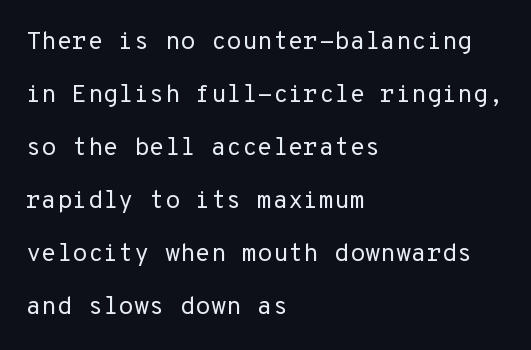
The zone under the glyphs is completely vacant. Compared with a typical body face, this is equally light or lighter still. Rendered with straight, roman letterforms. The letters sit at their default tracking, neither squeezed nor spread. Line spacing here is loose.
